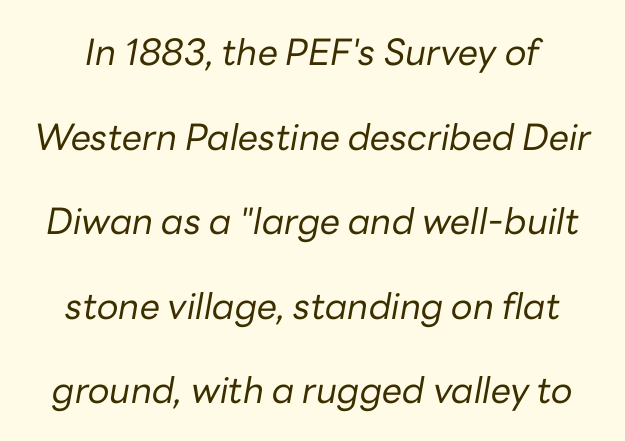
The image shows 36 px regular-weight type, italic (leaning right); set loose line spacing (2.35x), normal letter spacing, not underlined; low stroke contrast and a medium x-height.
